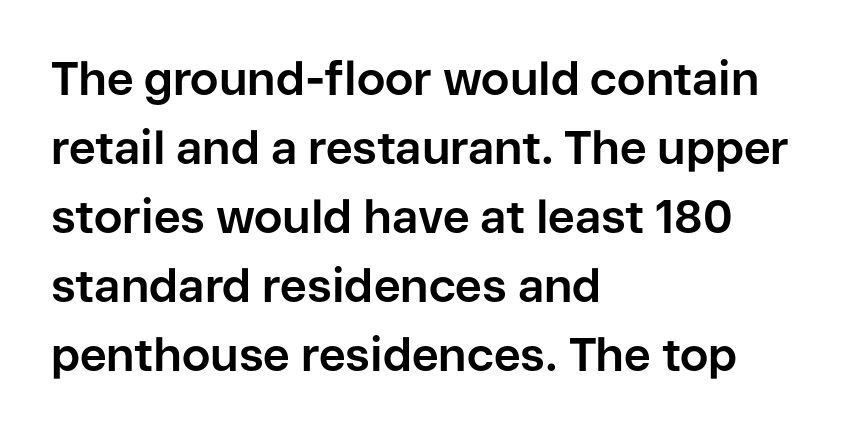
The type family on display is of the sans-serif kind. The face used here is proportionally spaced, like ordinary book or web type. The lettering stays uniformly vertical, giving the passage a roman look. The foot of each line stays bare and open. The rendering uses a moderate line-height, typical for paragraphs.
